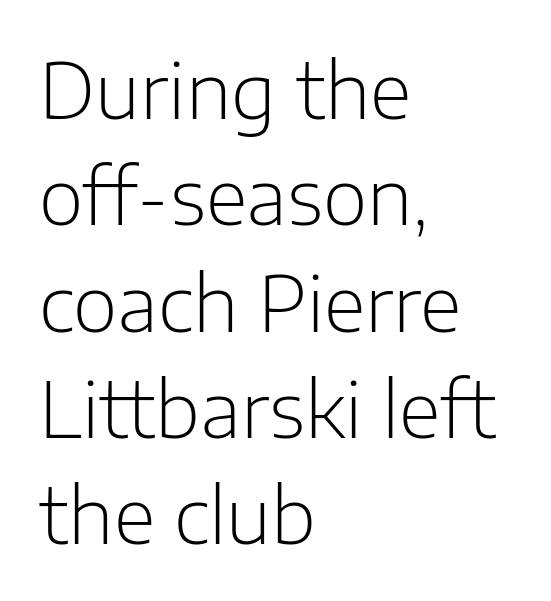
The passage shown is typed in a proportional face where columns would drift. No word sits above an underline. The paragraph has a hard left edge and a soft right edge. Grotesque or geometric, the face here clearly has no serifs. A normal amount of white space separates one row of letters from the next.
